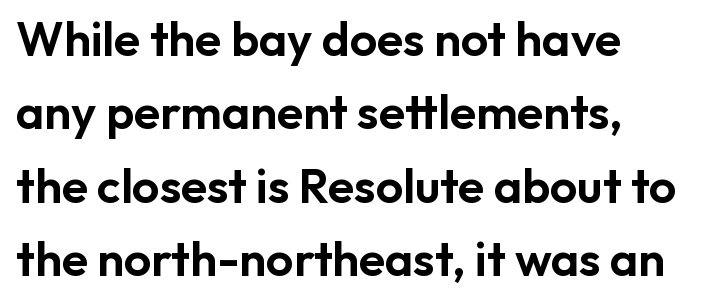
Q: Is the text italic (slanted)? A: No, it is upright.
Q: Is the typeface a serif or a sans-serif typeface? A: Sans-serif.
Q: Is the text underlined? A: No.
Q: How is the paragraph aligned? A: Left-aligned.
Q: Is the spacing between letters normal or unusually wide? A: Normal.
Q: Is the spacing between lines tight, normal or loose? A: Normal.
Q: Width (condensed, normal, or wide)? A: Normal.
Q: Stroke contrast? A: Low.
Q: x-height? A: Medium.
Q: Monospaced? A: No.
